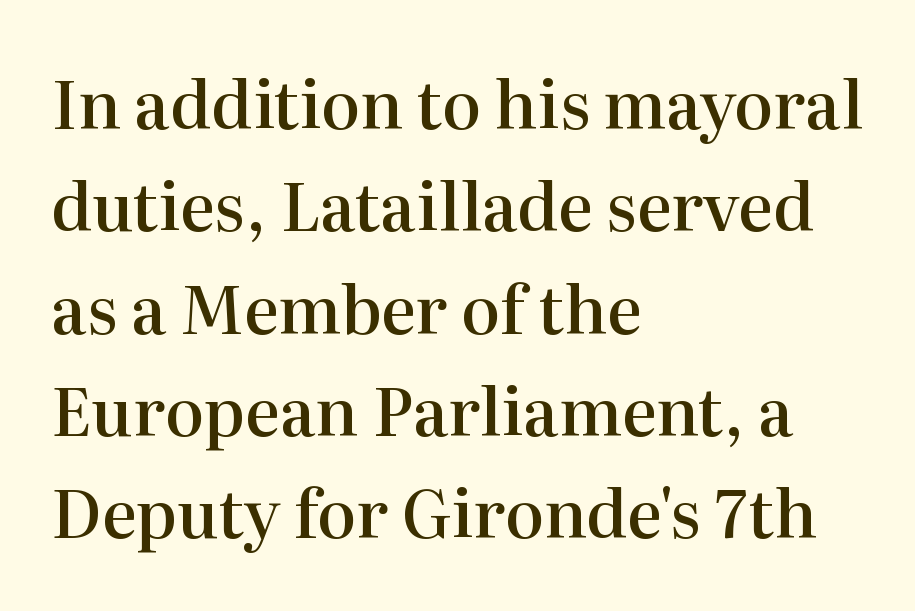
The image shows 66 px semibold serif type, upright; set left-aligned, normal line spacing (1.55x), normal letter spacing, not underlined; high stroke contrast and a medium x-height.
